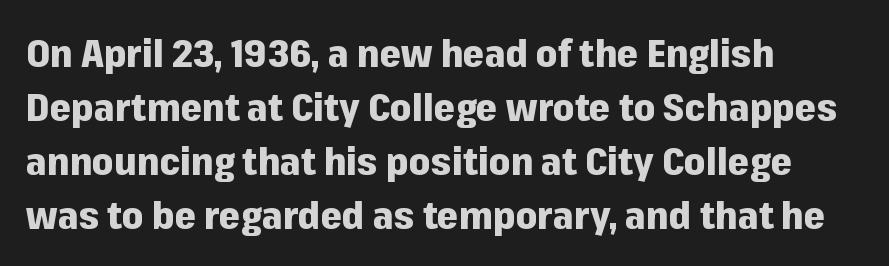
Q: Is the text bold? A: Yes.
Q: Is the text italic (slanted)? A: No, it is upright.
Q: Is the typeface a serif or a sans-serif typeface? A: Sans-serif.
Q: Is the text underlined? A: No.
Q: How is the paragraph aligned? A: Left-aligned.
Q: Is the spacing between letters normal or unusually wide? A: Normal.
Q: Is the spacing between lines tight, normal or loose? A: Normal.
Q: Width (condensed, normal, or wide)? A: Normal.
Q: Stroke contrast? A: Low.
Q: x-height? A: Medium.
Q: Monospaced? A: No.
